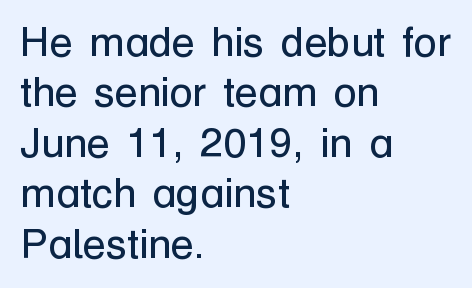
The passage shown is typed in a proportional face where columns would drift. Caption: multi-line text, flush left, ragged right. Compared with typical body copy, the letter spacing here is the same. Stems here are at most as thick as an everyday book face. The face used here is a sans, in the tradition of grotesques and geometrics. Does the lettering tilt? It doesn't — this is upright.
